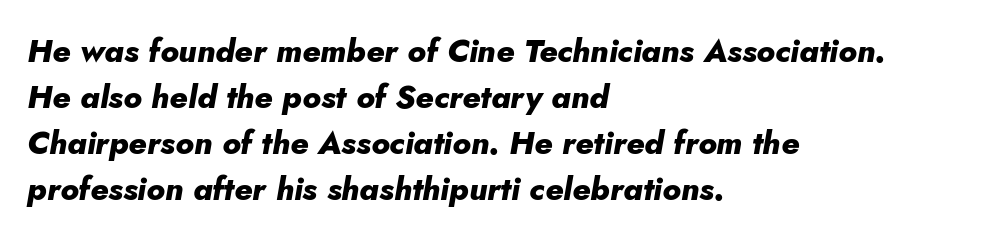
{"italic": "yes", "lean": "right", "slant_degrees": 5, "bold": "yes", "weight": "heavy", "width": "normal", "stroke_contrast": "low", "x_height": "small", "monospaced": "no", "underline": "no", "align": "left", "line_spacing": "normal", "line_spacing_ratio": 1.44, "letter_spacing": "normal", "letter_spacing_em": 0.0, "glyph_px": 32}
